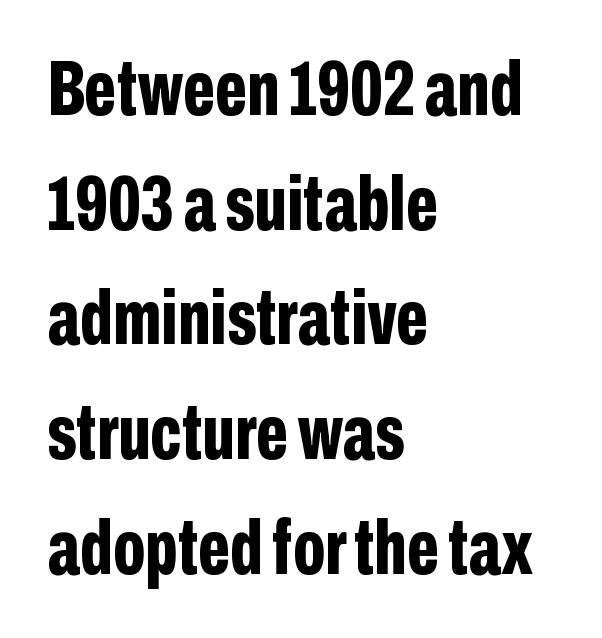
{"serif": "no", "italic": "no", "bold": "yes", "weight": "bold", "width": "condensed", "stroke_contrast": "low", "x_height": "medium", "monospaced": "no", "underline": "no", "align": "left", "line_spacing": "normal", "line_spacing_ratio": 1.49, "letter_spacing": "normal", "letter_spacing_em": 0.0, "glyph_px": 77}
